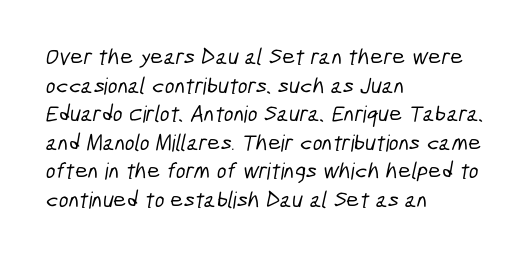
The image shows 23 px text type; set left-aligned, line spacing 1.24x, normal letter spacing, not underlined.
